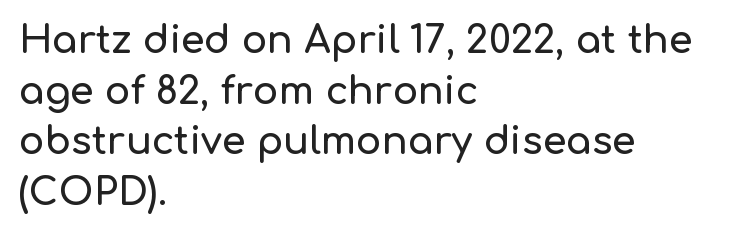
The face used here is proportionally spaced, like ordinary book or web type. Does the copy run flush right? No — it runs flush left. This sample keeps an unexceptional amount of space between lines. The rendering keeps characters at their native spacing. Does the type have serifs? No, each stem ends abruptly. Any mark beneath the type? The region is blank.
